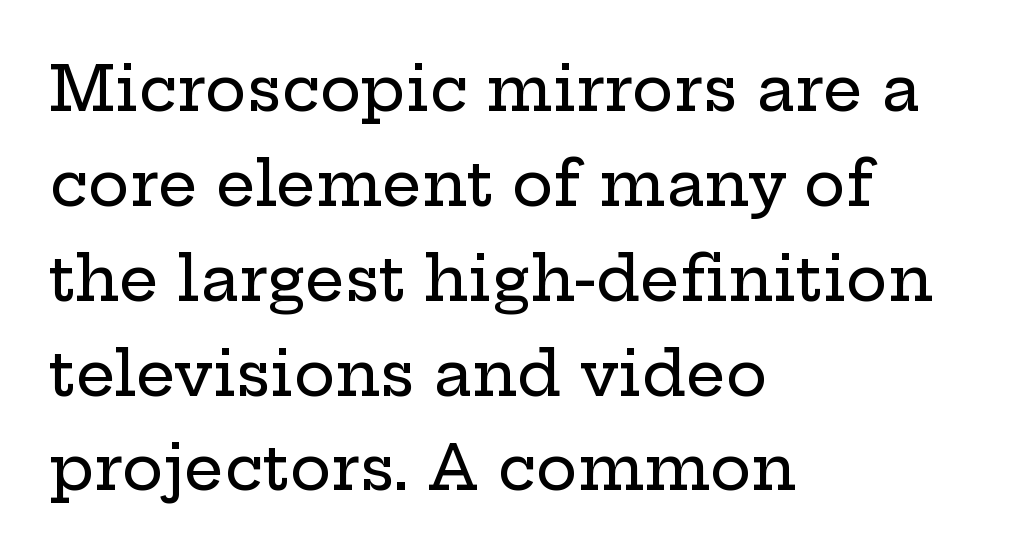
{"serif": "yes", "italic": "no", "width": "wide", "stroke_contrast": "low", "x_height": "medium", "monospaced": "no", "underline": "no", "align": "left", "line_spacing": "normal", "line_spacing_ratio": 1.53, "letter_spacing": "normal", "letter_spacing_em": 0.0, "glyph_px": 62}
